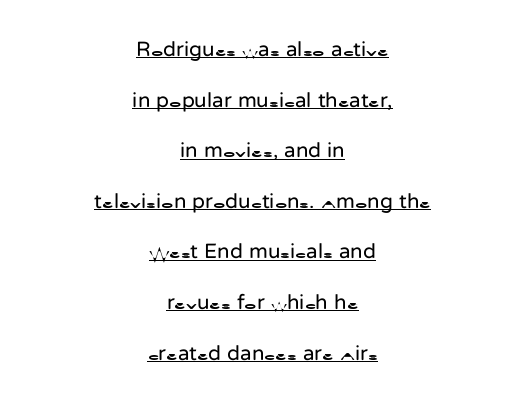
{"italic": "no", "bold": "no", "underline": "yes", "align": "center", "line_spacing": "loose", "line_spacing_ratio": 2.41, "letter_spacing": "normal", "letter_spacing_em": 0.0, "glyph_px": 21}
